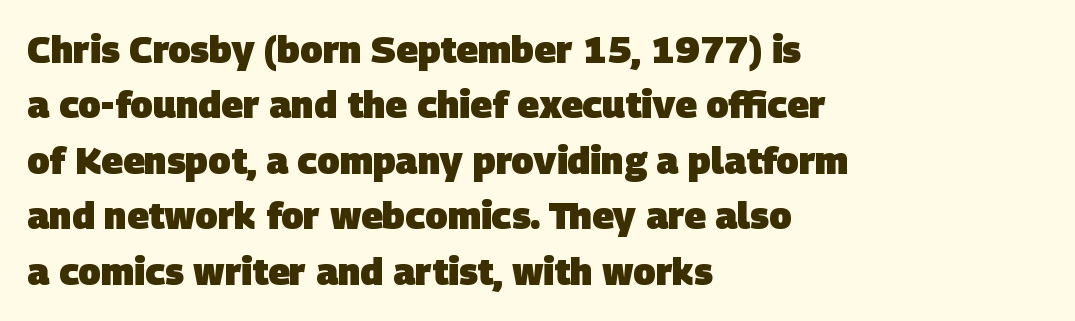
{"serif": "no", "bold": "yes", "weight": "heavy", "width": "normal", "stroke_contrast": "low", "x_height": "large", "monospaced": "no", "underline": "no", "align": "left", "line_spacing": "normal", "line_spacing_ratio": 1.5, "letter_spacing": "normal", "letter_spacing_em": 0.0, "glyph_px": 37}
